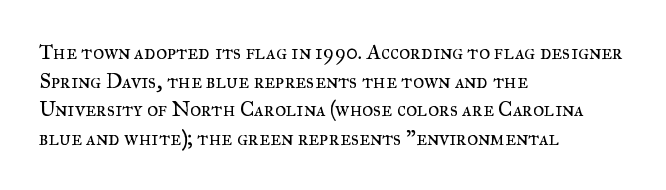
Q: Is the text bold? A: No.
Q: Is the text italic (slanted)? A: No, it is upright.
Q: Is the text underlined? A: No.
Q: How is the paragraph aligned? A: Left-aligned.
Q: Is the spacing between letters normal or unusually wide? A: Normal.
Q: Is the spacing between lines tight, normal or loose? A: Normal.
